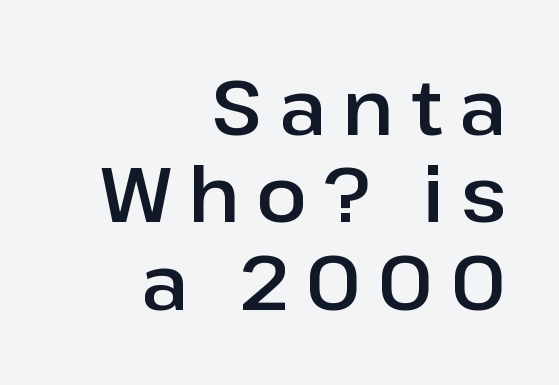
Q: Is the text italic (slanted)? A: No, it is upright.
Q: Is the typeface a serif or a sans-serif typeface? A: Sans-serif.
Q: Is the text underlined? A: No.
Q: How is the paragraph aligned? A: Right-aligned.
Q: Is the spacing between letters normal or unusually wide? A: Unusually wide.
Q: Is the spacing between lines tight, normal or loose? A: Tight.
Q: Width (condensed, normal, or wide)? A: Normal.
Q: Stroke contrast? A: Low.
Q: x-height? A: Medium.
Q: Monospaced? A: No.
